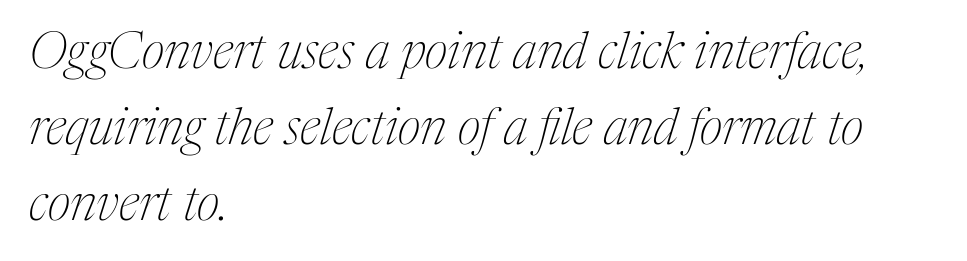
Q: Is the text bold? A: No.
Q: Is the text italic (slanted)? A: Yes, it leans right by about 17 degrees.
Q: Is the typeface a serif or a sans-serif typeface? A: Serif.
Q: Is the text underlined? A: No.
Q: How is the paragraph aligned? A: Left-aligned.
Q: Is the spacing between letters normal or unusually wide? A: Normal.
Q: Is the spacing between lines tight, normal or loose? A: Normal.
Q: Width (condensed, normal, or wide)? A: Condensed.
Q: Stroke contrast? A: Medium.
Q: x-height? A: Medium.
Q: Monospaced? A: No.
